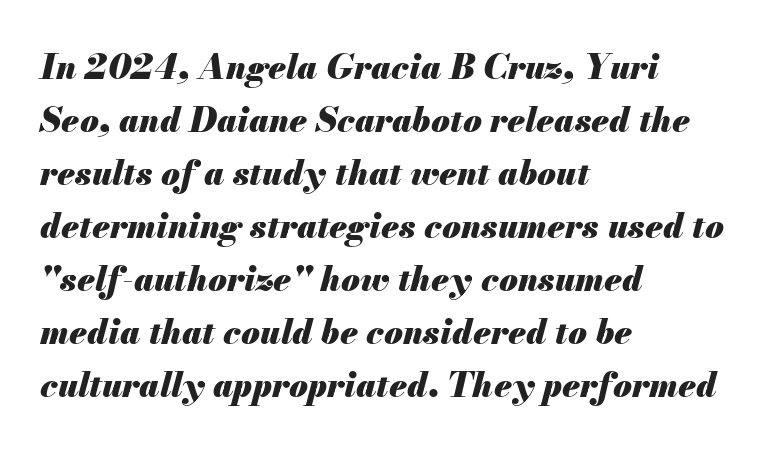
The image shows 34 px heavy type, italic (leaning right); set left-aligned, normal line spacing (1.56x), normal letter spacing, not underlined; medium stroke contrast and a small x-height.
